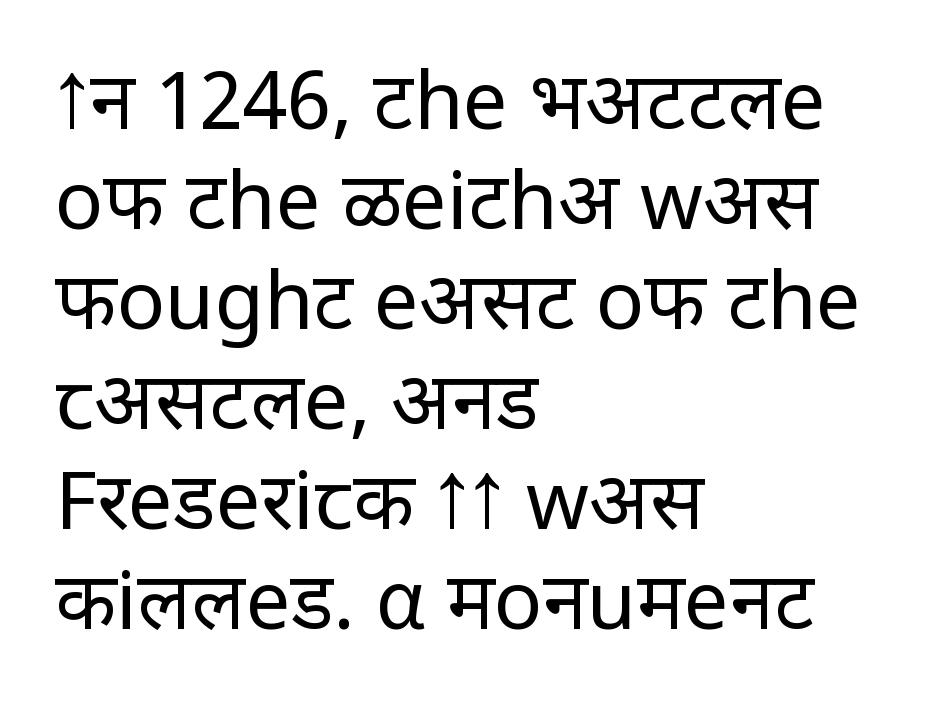
The image shows 80 px regular-weight sans-serif type, upright; set left-aligned, normal line spacing (1.25x), normal letter spacing, not underlined; low stroke contrast and a large x-height.
